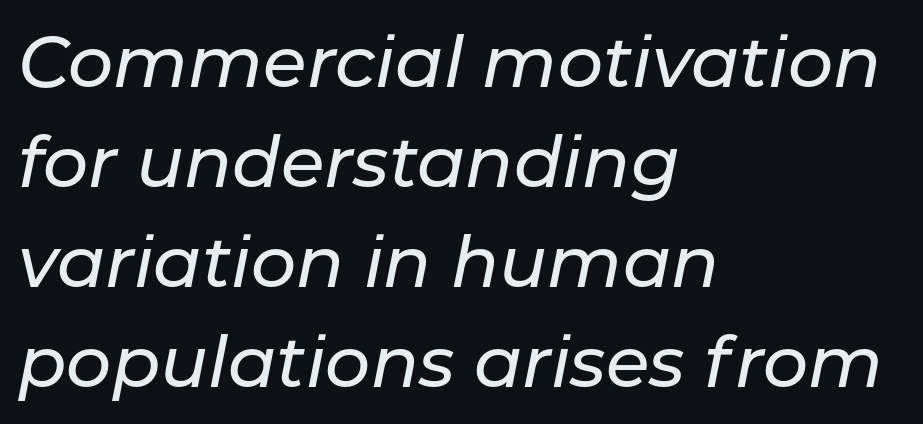
{"italic": "yes", "lean": "right", "slant_degrees": 11, "width": "normal", "stroke_contrast": "low", "x_height": "medium", "monospaced": "no", "underline": "no", "align": "left", "line_spacing": "normal", "line_spacing_ratio": 1.41, "letter_spacing": "normal", "letter_spacing_em": 0.0, "glyph_px": 71}
